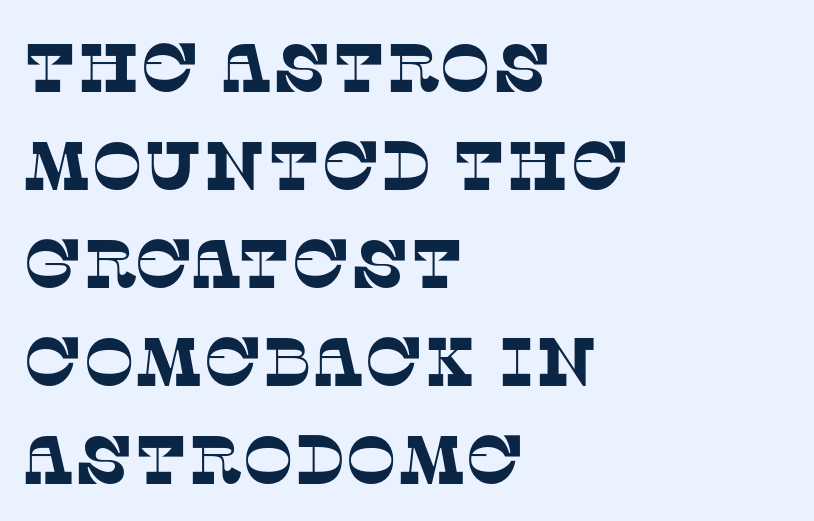
Q: Is the typeface a serif or a sans-serif typeface? A: Serif.
Q: Is the text underlined? A: No.
Q: How is the paragraph aligned? A: Left-aligned.
Q: Is the spacing between letters normal or unusually wide? A: Normal.
Q: Is the spacing between lines tight, normal or loose? A: Normal.
Q: Width (condensed, normal, or wide)? A: Normal.
Q: Stroke contrast? A: Low.
Q: x-height? A: Large.
Q: Monospaced? A: No.
